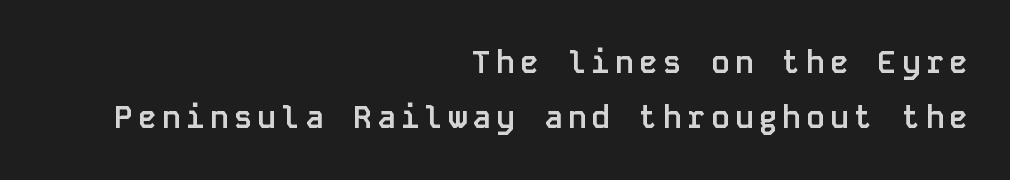
Q: Is the text bold? A: Yes.
Q: Is the text italic (slanted)? A: No, it is upright.
Q: Is the typeface a serif or a sans-serif typeface? A: Sans-serif.
Q: Is the text underlined? A: No.
Q: How is the paragraph aligned? A: Right-aligned.
Q: Width (condensed, normal, or wide)? A: Normal.
Q: Stroke contrast? A: Low.
Q: x-height? A: Large.
Q: Monospaced? A: Yes.
